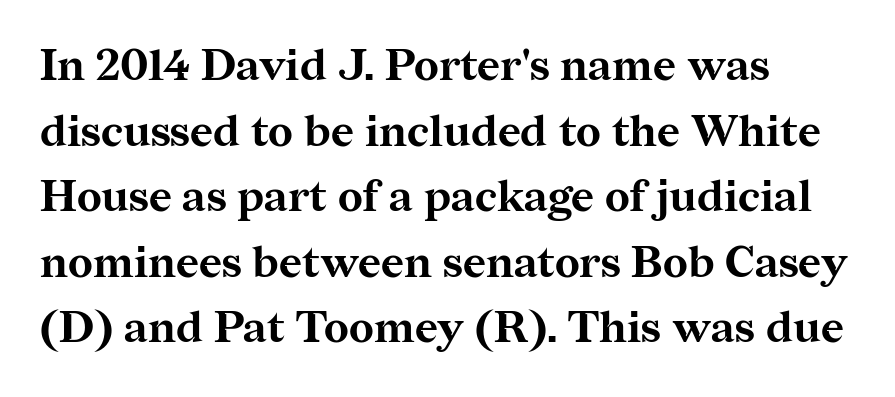
Q: Is the text bold? A: Yes.
Q: Is the text italic (slanted)? A: No, it is upright.
Q: Is the typeface a serif or a sans-serif typeface? A: Serif.
Q: Is the text underlined? A: No.
Q: How is the paragraph aligned? A: Left-aligned.
Q: Is the spacing between letters normal or unusually wide? A: Normal.
Q: Is the spacing between lines tight, normal or loose? A: Normal.
Q: Width (condensed, normal, or wide)? A: Normal.
Q: Stroke contrast? A: Medium.
Q: x-height? A: Medium.
Q: Monospaced? A: No.
